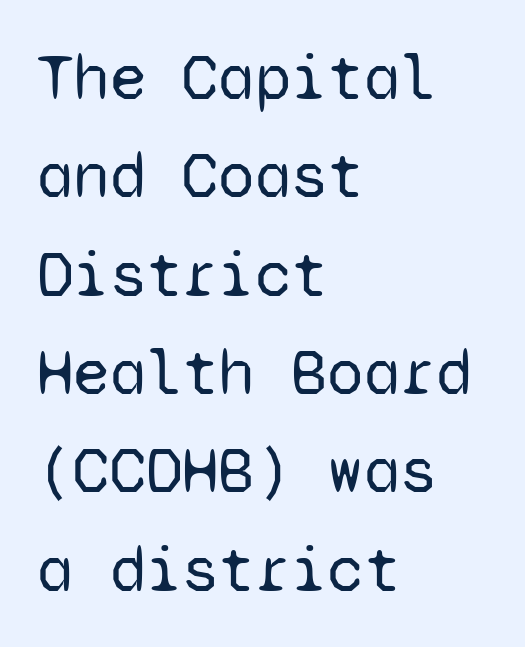
Students, observe: this is what conventionally led text looks like. The letters sit at their default tracking, neither squeezed nor spread. Think standard paragraph weight, or any step lighter than that. Underlining? Definitely not there.
